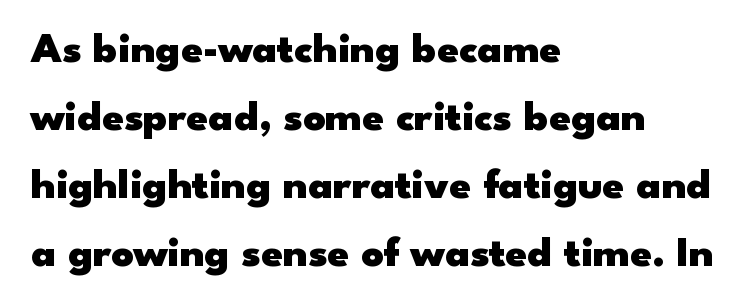
Grotesque or geometric, the face here clearly has no serifs. Notice how the stems are strictly vertical — no italics here. The typesetter chose a ragged-right arrangement here. Honestly, the letter spacing is just normal — you wouldn't notice it. Unmarked baselines from the first word to the last.
